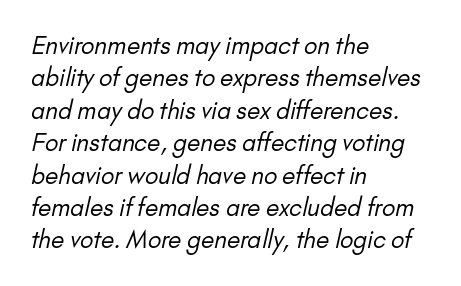
Q: Is the text bold? A: No.
Q: Is the text underlined? A: No.
Q: How is the paragraph aligned? A: Left-aligned.
Q: Is the spacing between letters normal or unusually wide? A: Normal.
Q: Is the spacing between lines tight, normal or loose? A: Normal.
